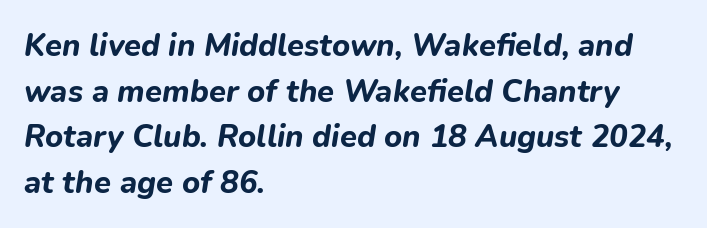
The image shows 31 px bold type, italic (leaning right); set left-aligned, normal line spacing (1.47x), normal letter spacing, not underlined; low stroke contrast and a medium x-height.
